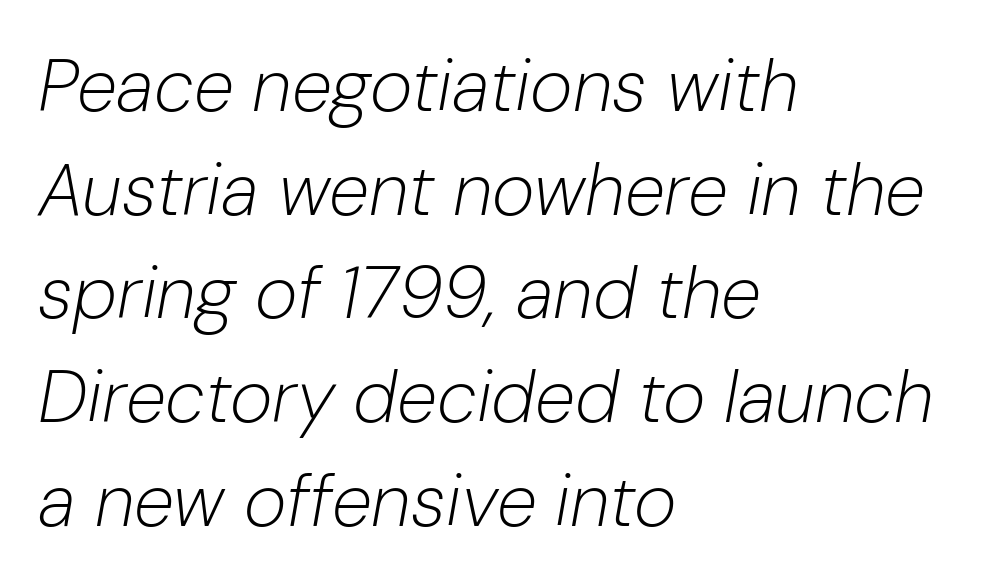
{"italic": "yes", "lean": "right", "slant_degrees": 10, "bold": "no", "weight": "light", "width": "normal", "stroke_contrast": "low", "x_height": "medium", "monospaced": "no", "underline": "no", "align": "left", "line_spacing": "normal", "line_spacing_ratio": 1.42, "letter_spacing": "normal", "letter_spacing_em": 0.0, "glyph_px": 73}
